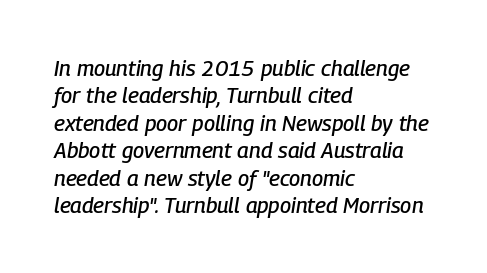
The image shows 22 px text type, italic (leaning right); set left-aligned, normal line spacing (1.25x), normal letter spacing, not underlined.
